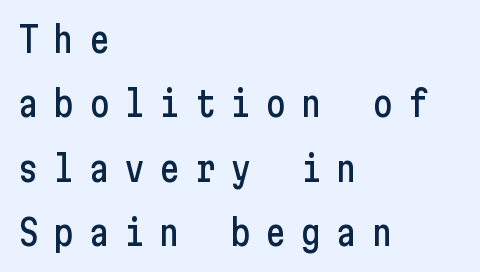
Q: Is the text italic (slanted)? A: No, it is upright.
Q: Is the typeface a serif or a sans-serif typeface? A: Sans-serif.
Q: Is the text underlined? A: No.
Q: How is the paragraph aligned? A: Left-aligned.
Q: Is the spacing between letters normal or unusually wide? A: Unusually wide.
Q: Width (condensed, normal, or wide)? A: Condensed.
Q: Stroke contrast? A: Low.
Q: x-height? A: Medium.
